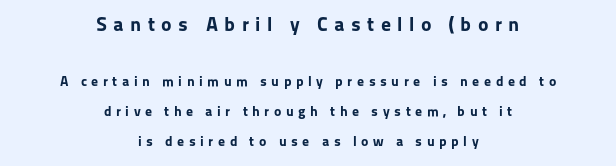
Q: Is the text bold? A: Yes.
Q: Is the text italic (slanted)? A: No, it is upright.
Q: Is the text underlined? A: No.
Q: How is the paragraph aligned? A: Centered.
Q: Is the spacing between letters normal or unusually wide? A: Unusually wide.
Q: Is the spacing between lines tight, normal or loose? A: Loose.
Q: Which block of text is set in a larger size, the first (top) or the second (bottom)? A: The first (top) one.
